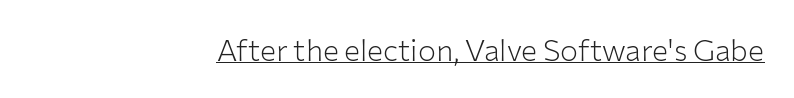
The image shows 30 px light sans-serif type, upright; set right-aligned, normal letter spacing, underlined; low stroke contrast and a medium x-height.
